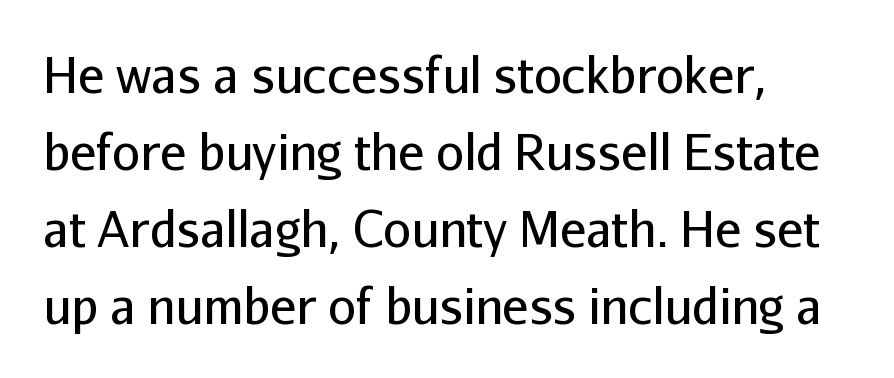
Q: Is the text bold? A: No.
Q: Is the text italic (slanted)? A: No, it is upright.
Q: Is the typeface a serif or a sans-serif typeface? A: Sans-serif.
Q: Is the text underlined? A: No.
Q: How is the paragraph aligned? A: Left-aligned.
Q: Is the spacing between letters normal or unusually wide? A: Normal.
Q: Is the spacing between lines tight, normal or loose? A: Normal.
Q: Width (condensed, normal, or wide)? A: Normal.
Q: Stroke contrast? A: Low.
Q: x-height? A: Medium.
Q: Monospaced? A: No.
